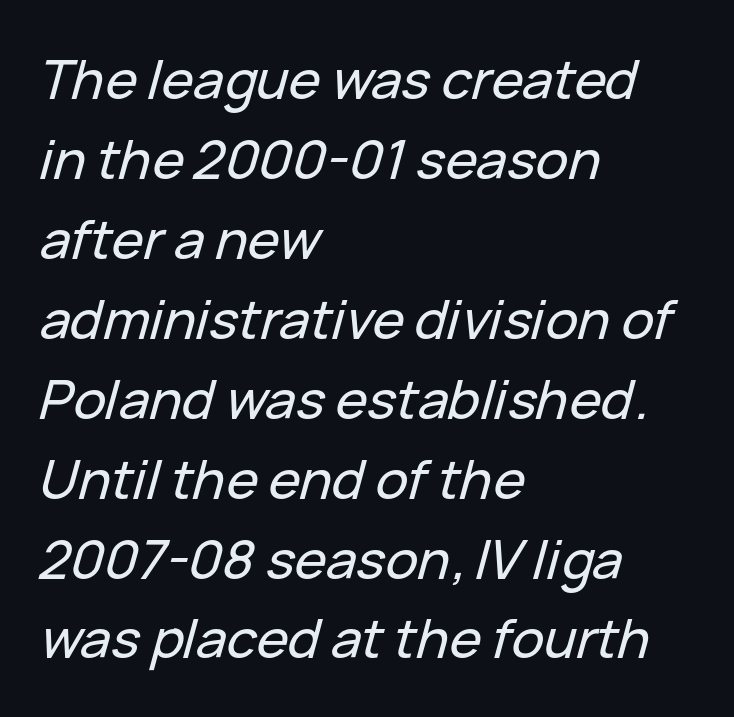
Q: Is the text italic (slanted)? A: Yes, it leans right by about 15 degrees.
Q: Is the text underlined? A: No.
Q: How is the paragraph aligned? A: Left-aligned.
Q: Is the spacing between letters normal or unusually wide? A: Normal.
Q: Is the spacing between lines tight, normal or loose? A: Normal.
Q: Width (condensed, normal, or wide)? A: Normal.
Q: Stroke contrast? A: Low.
Q: x-height? A: Medium.
Q: Monospaced? A: No.
